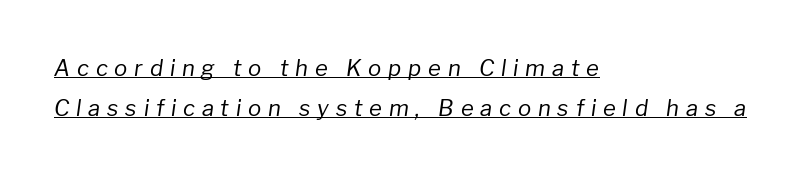
{"italic": "yes", "lean": "right", "slant_degrees": 8, "bold": "no", "underline": "yes", "align": "left", "line_spacing_ratio": 1.8, "letter_spacing": "wide", "letter_spacing_em": 0.31, "glyph_px": 22}
